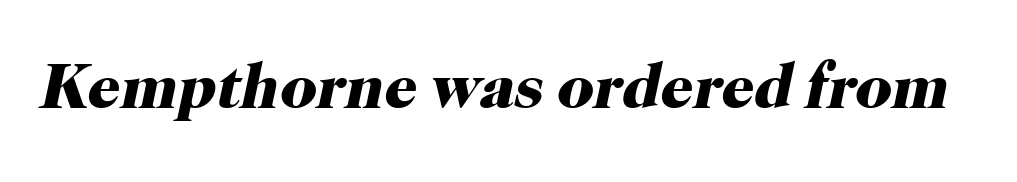
{"serif": "yes", "italic": "yes", "lean": "right", "slant_degrees": 12, "bold": "yes", "weight": "heavy", "width": "normal", "stroke_contrast": "high", "x_height": "medium", "monospaced": "no", "underline": "no", "letter_spacing": "normal", "letter_spacing_em": 0.0, "glyph_px": 64}
